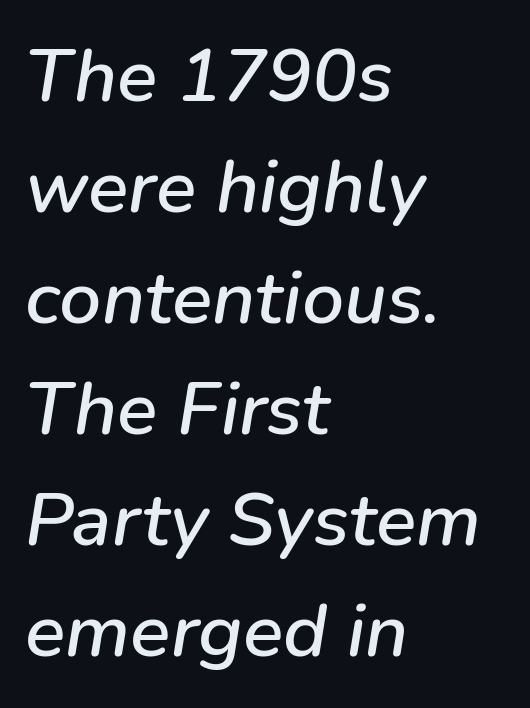
{"italic": "yes", "lean": "right", "slant_degrees": 9, "width": "normal", "stroke_contrast": "low", "x_height": "medium", "monospaced": "no", "underline": "no", "align": "left", "line_spacing": "normal", "line_spacing_ratio": 1.48, "letter_spacing": "normal", "letter_spacing_em": 0.0, "glyph_px": 75}
